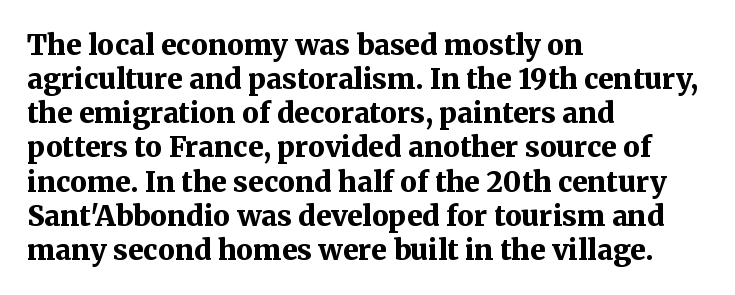
{"serif": "yes", "italic": "no", "bold": "yes", "weight": "bold", "width": "normal", "stroke_contrast": "medium", "x_height": "medium", "monospaced": "no", "underline": "no", "align": "left", "line_spacing_ratio": 1.22, "letter_spacing": "normal", "letter_spacing_em": 0.0, "glyph_px": 28}
